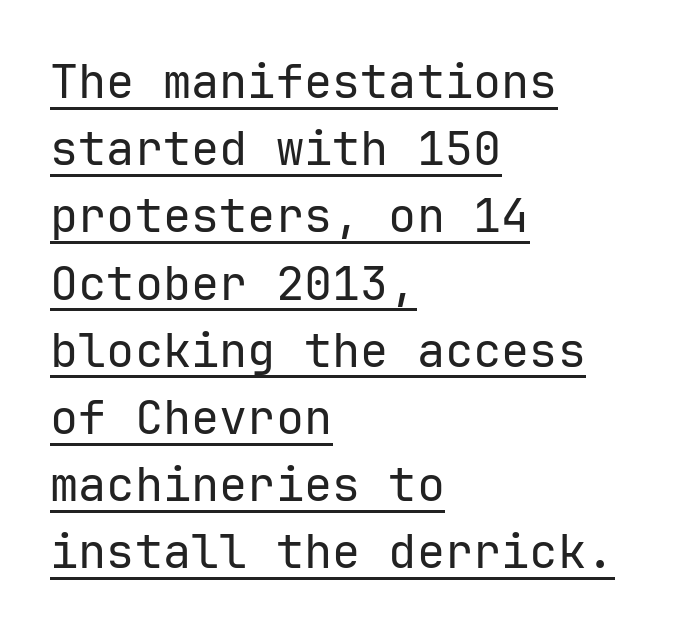
The image shows 47 px regular-weight sans-serif type, upright, monospaced; set left-aligned, normal line spacing (1.43x), normal letter spacing, underlined; low stroke contrast and a medium x-height.
